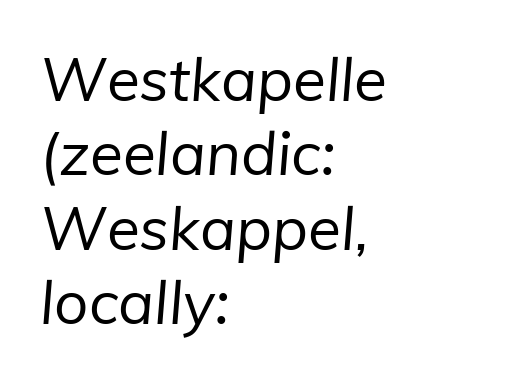
The image shows 60 px regular-weight sans-serif type; set left-aligned, line spacing 1.24x, normal letter spacing, not underlined; low stroke contrast and a medium x-height.
